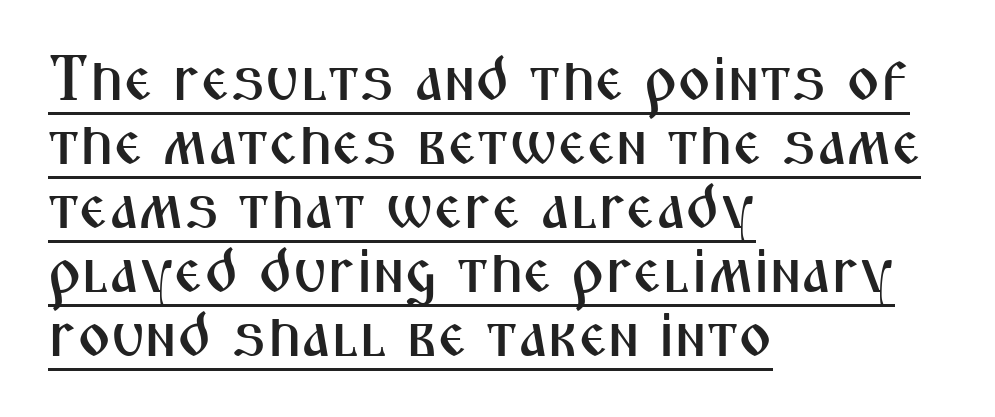
{"serif": "no", "italic": "no", "width": "condensed", "stroke_contrast": "medium", "x_height": "medium", "monospaced": "no", "underline": "yes", "align": "left", "line_spacing": "tight", "line_spacing_ratio": 1.0, "letter_spacing": "normal", "letter_spacing_em": 0.0, "glyph_px": 64}
